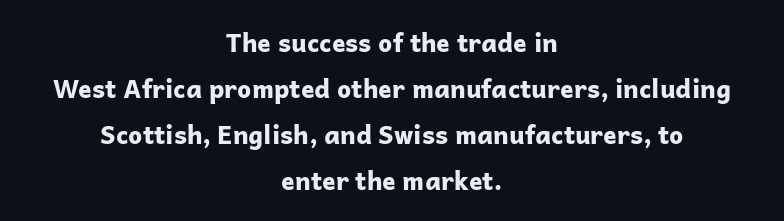
{"italic": "no", "bold": "yes", "underline": "no", "align": "center", "line_spacing_ratio": 1.84, "letter_spacing": "normal", "letter_spacing_em": 0.0, "glyph_px": 25}
